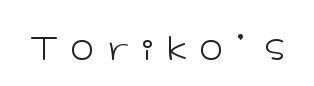
Q: Is the text bold? A: No.
Q: Is the text italic (slanted)? A: No, it is upright.
Q: Is the typeface a serif or a sans-serif typeface? A: Sans-serif.
Q: Is the text underlined? A: No.
Q: Is the spacing between letters normal or unusually wide? A: Unusually wide.
Q: Width (condensed, normal, or wide)? A: Wide.
Q: Stroke contrast? A: Low.
Q: x-height? A: Medium.
Q: Monospaced? A: No.
